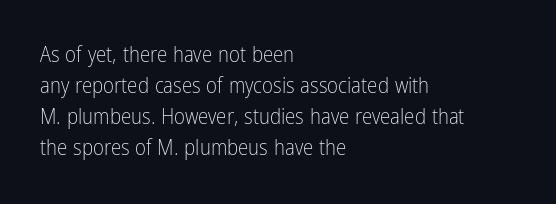
No chunkiness to these letters — they're not bold. The area under the type is left untouched. This rendering uses left alignment, leaving the right contour irregular. The font's upright variant was chosen for this text. Compared with typical body copy, the letter spacing here is the same.
